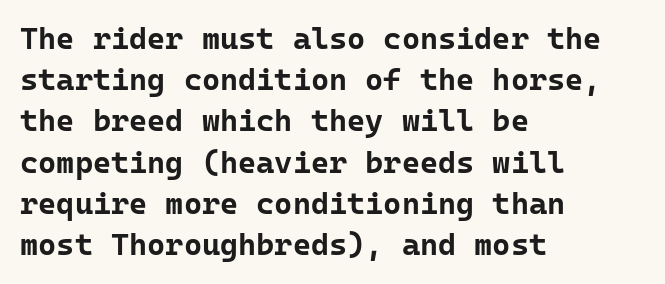
{"serif": "no", "italic": "no", "bold": "yes", "weight": "bold", "width": "normal", "stroke_contrast": "low", "x_height": "medium", "monospaced": "yes", "underline": "no", "align": "left", "line_spacing": "normal", "line_spacing_ratio": 1.33, "letter_spacing": "normal", "letter_spacing_em": 0.0, "glyph_px": 31}
